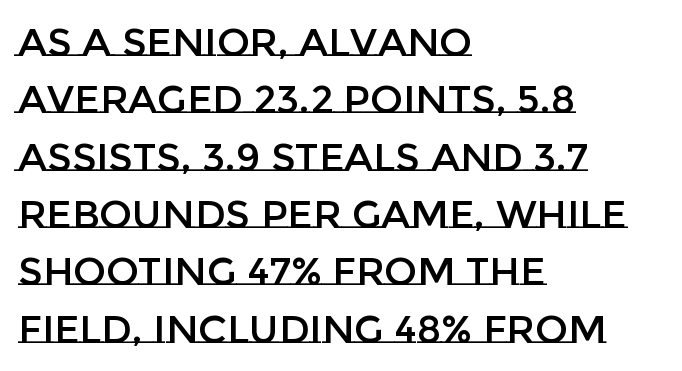
{"italic": "no", "width": "normal", "stroke_contrast": "low", "x_height": "large", "monospaced": "no", "underline": "no", "align": "left", "line_spacing": "normal", "line_spacing_ratio": 1.47, "letter_spacing": "normal", "letter_spacing_em": 0.0, "glyph_px": 39}
